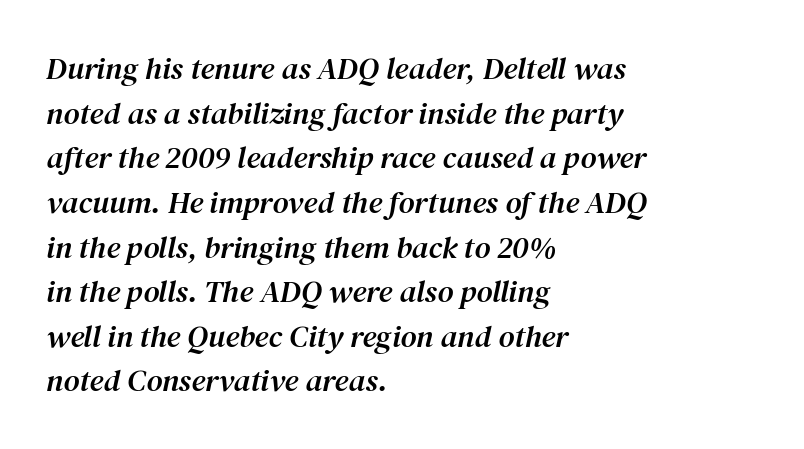
{"serif": "yes", "italic": "yes", "lean": "right", "slant_degrees": 12, "width": "normal", "stroke_contrast": "medium", "x_height": "medium", "monospaced": "no", "underline": "no", "align": "left", "line_spacing": "normal", "line_spacing_ratio": 1.44, "letter_spacing": "normal", "letter_spacing_em": 0.0, "glyph_px": 31}
